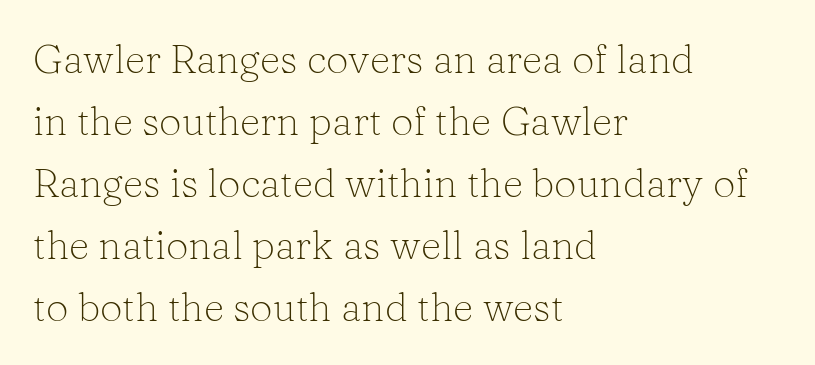
{"serif": "yes", "italic": "no", "bold": "no", "weight": "light", "width": "normal", "stroke_contrast": "low", "x_height": "medium", "monospaced": "no", "underline": "no", "align": "left", "line_spacing": "normal", "line_spacing_ratio": 1.55, "letter_spacing": "normal", "letter_spacing_em": 0.0, "glyph_px": 40}
